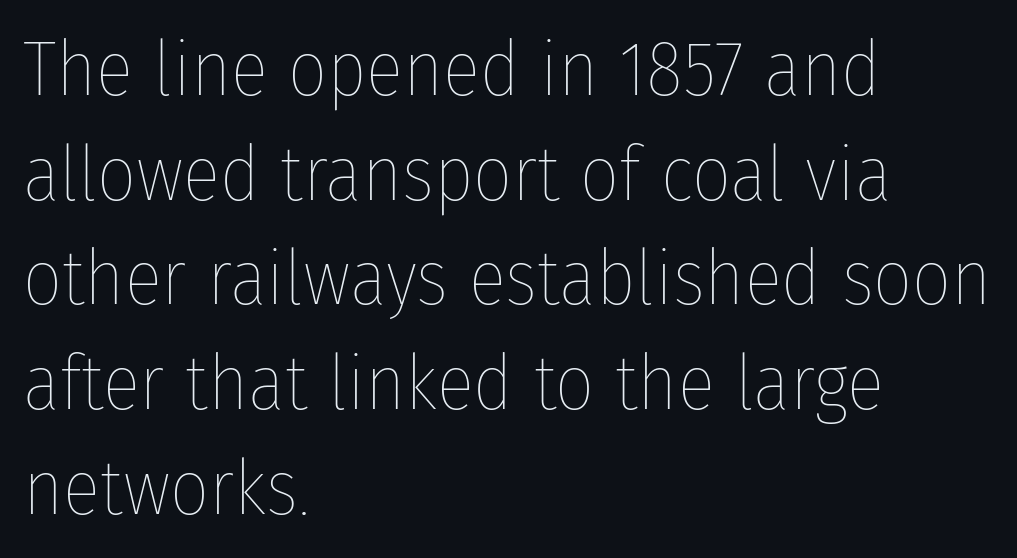
The type sits square on the baseline with zero lean. These lines are rendered in a variable-pitch font. The face looks like a standard text weight, possibly lighter. Casual observation: everything's shoved over to the left.
